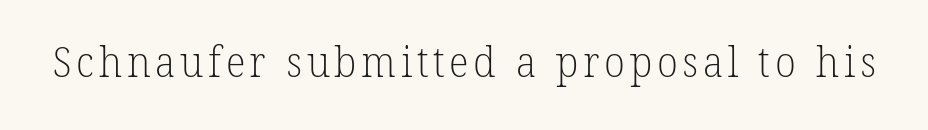
The image shows 42 px light serif type; set not underlined; low stroke contrast and a medium x-height.
